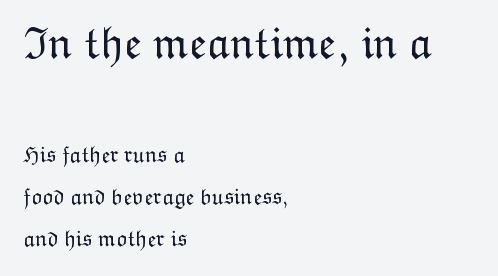
{"italic": "no", "bold": "no", "weight": "light", "width": "normal", "stroke_contrast": "low", "x_height": "medium", "monospaced": "no", "underline": "no", "align": "left", "line_spacing_ratio": 1.83, "letter_spacing": "normal", "letter_spacing_em": 0.0, "larger_block": "first", "size_ratio": 2.0, "glyph_px": 46}
